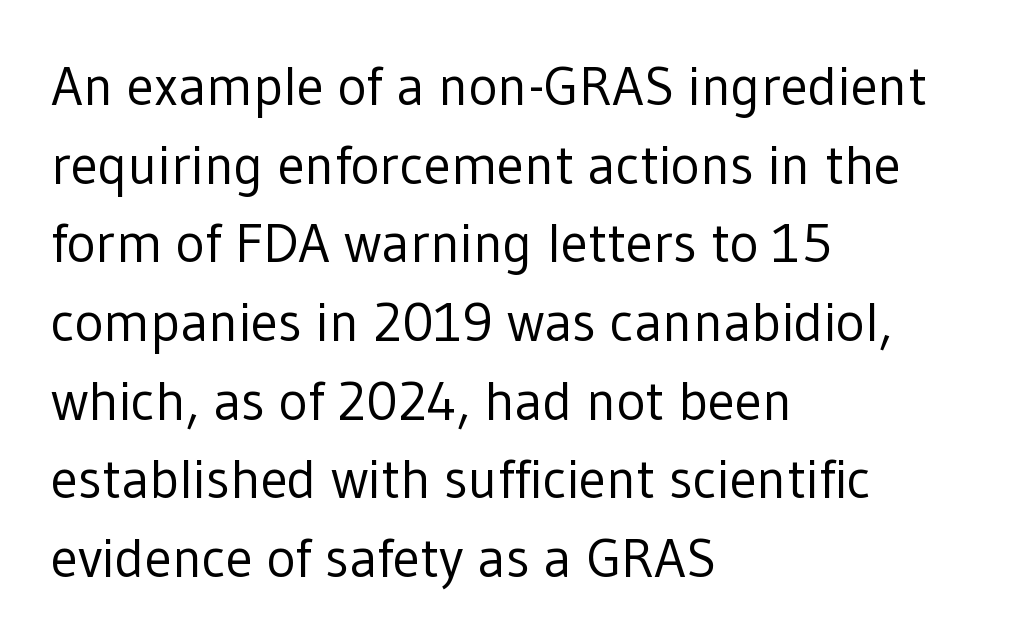
In CSS terms this would be text-align: left. Observe the absence of serifs on each vertical stroke in this sample. Underlining? Definitely not there. Every stem runs plumb, perpendicular to the baseline. Proportional: the letters do not fall into vertical columns.
